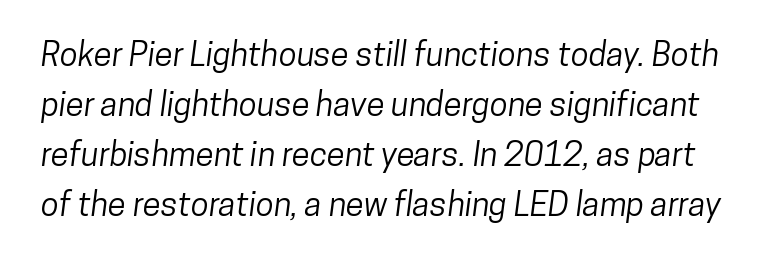
The image shows 33 px condensed sans-serif type; set normal line spacing (1.52x), normal letter spacing, not underlined; low stroke contrast and a medium x-height.
